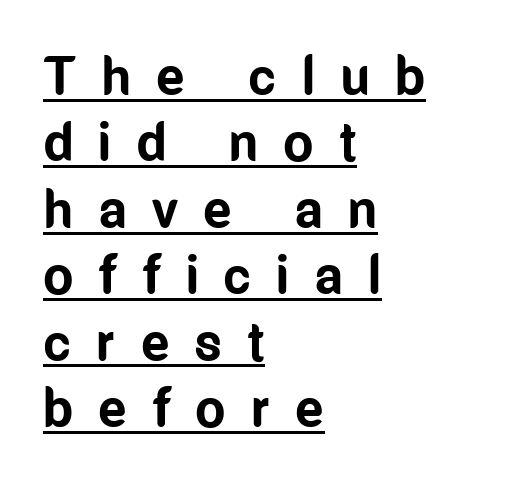
Q: Is the text bold? A: Yes.
Q: Is the text italic (slanted)? A: No, it is upright.
Q: Is the typeface a serif or a sans-serif typeface? A: Sans-serif.
Q: Is the text underlined? A: Yes.
Q: How is the paragraph aligned? A: Left-aligned.
Q: Is the spacing between letters normal or unusually wide? A: Unusually wide.
Q: Width (condensed, normal, or wide)? A: Condensed.
Q: Stroke contrast? A: Low.
Q: x-height? A: Medium.
Q: Monospaced? A: No.
